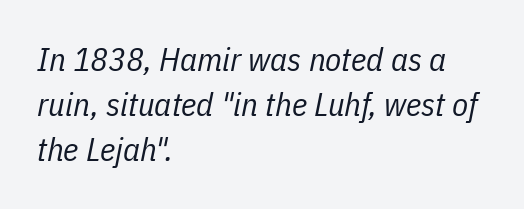
{"italic": "yes", "lean": "right", "slant_degrees": 11, "bold": "no", "weight": "regular", "width": "condensed", "stroke_contrast": "low", "x_height": "medium", "monospaced": "no", "underline": "no", "align": "left", "line_spacing": "normal", "line_spacing_ratio": 1.37, "letter_spacing": "normal", "letter_spacing_em": 0.0, "glyph_px": 33}
